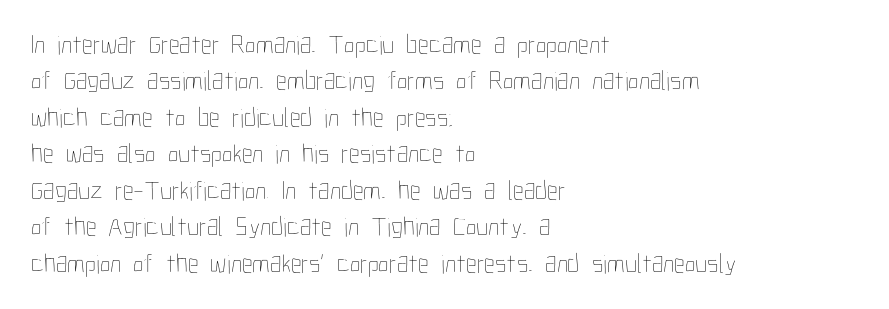
Q: Is the text bold? A: No.
Q: Is the text italic (slanted)? A: No, it is upright.
Q: Is the text underlined? A: No.
Q: How is the paragraph aligned? A: Left-aligned.
Q: Is the spacing between letters normal or unusually wide? A: Normal.
Q: Is the spacing between lines tight, normal or loose? A: Normal.
